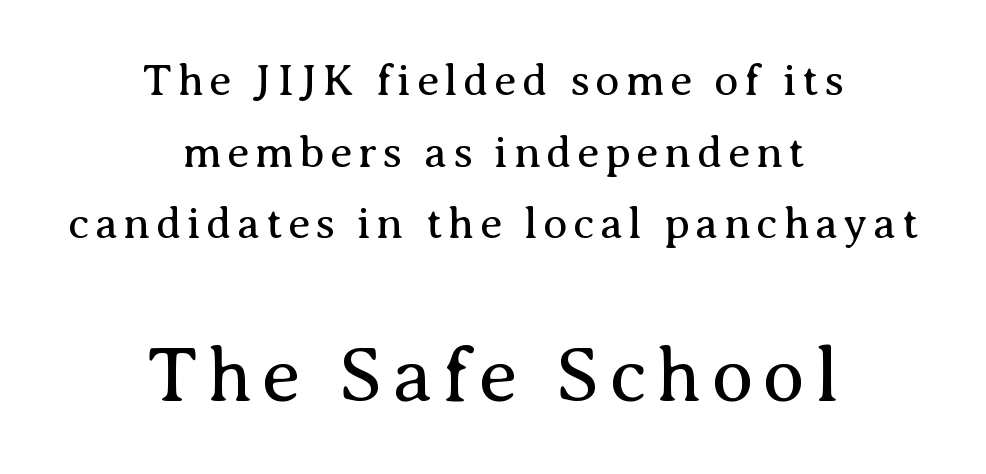
Q: Is the text bold? A: No.
Q: Is the text italic (slanted)? A: No, it is upright.
Q: Is the typeface a serif or a sans-serif typeface? A: Serif.
Q: Is the text underlined? A: No.
Q: How is the paragraph aligned? A: Centered.
Q: Is the spacing between lines tight, normal or loose? A: Normal.
Q: Which block of text is set in a larger size, the first (top) or the second (bottom)? A: The second (bottom) one.
Q: Width (condensed, normal, or wide)? A: Normal.
Q: Stroke contrast? A: Medium.
Q: x-height? A: Medium.
Q: Monospaced? A: No.
